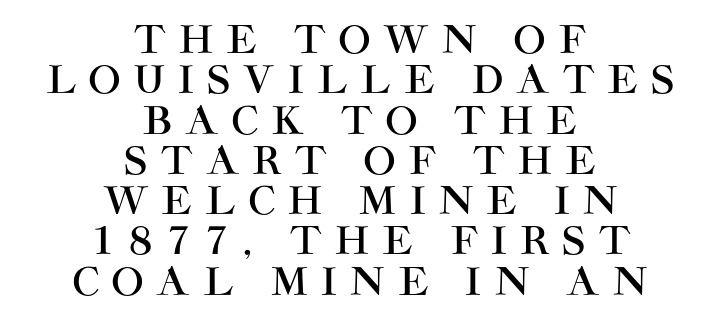
{"serif": "no", "italic": "no", "width": "normal", "stroke_contrast": "high", "x_height": "large", "monospaced": "no", "underline": "no", "align": "center", "line_spacing": "tight", "line_spacing_ratio": 1.06, "letter_spacing": "wide", "letter_spacing_em": 0.35, "glyph_px": 38}
